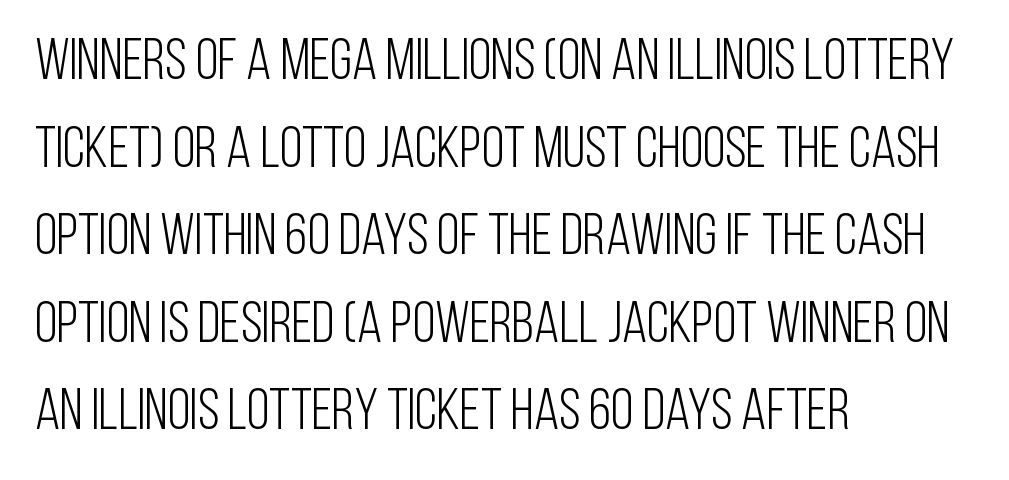
Character widths vary here, with narrow letters taking less room than wide ones. Italic? Not at all — the glyphs are vertical. Vertical stems look standard width or narrower in stroke. This sample uses plain, unmodified letter spacing.
